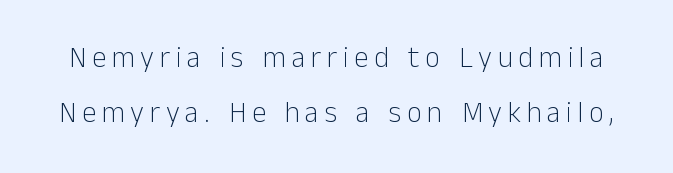
The letters advance in unequal steps, a hallmark of proportional type. The designer went with a sans here, leaving each stem footless. Notice how the stems are strictly vertical — no italics here. Decoration check: the copy has no underline. On a weight scale, this lands at 450 or below.
